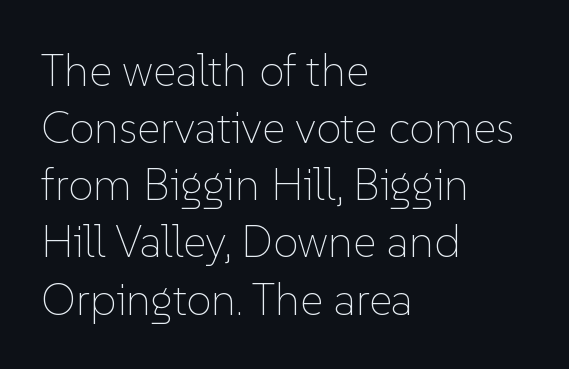
Q: Is the text bold? A: No.
Q: Is the text italic (slanted)? A: No, it is upright.
Q: Is the text underlined? A: No.
Q: How is the paragraph aligned? A: Left-aligned.
Q: Is the spacing between letters normal or unusually wide? A: Normal.
Q: Is the spacing between lines tight, normal or loose? A: Normal.
Q: Width (condensed, normal, or wide)? A: Normal.
Q: Stroke contrast? A: Low.
Q: x-height? A: Medium.
Q: Monospaced? A: No.
